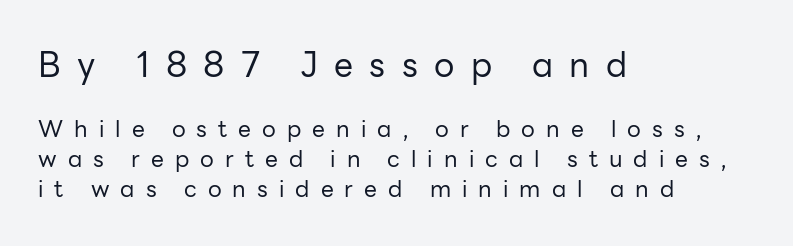
This rendering features lettering with no underline. Stroke terminals: plain, sans-serif. Inter-character spacing is expanded well beyond the font's built-in metrics. In this sample the first text group is rendered at the bigger scale. No extra ink here — the face is not bold.
